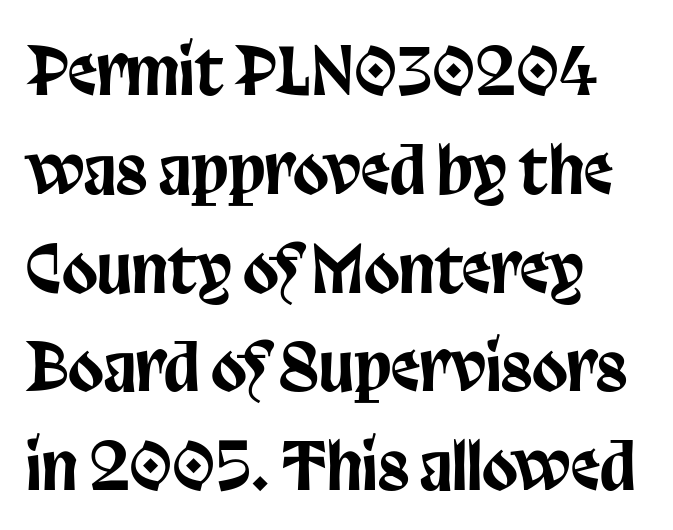
The glyphs in this specimen are sans serif. Compared with typical paragraphs, the rows here are spaced about the same. Proportional: the letters do not fall into vertical columns. Unlike italic type, these characters show no tilt at all. All the whitespace from short lines collects on the right.
